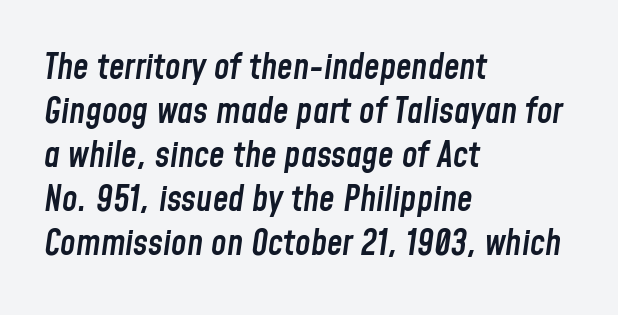
Q: Is the text bold? A: Semi-bold.
Q: Is the text italic (slanted)? A: Yes, it leans right by about 8 degrees.
Q: Is the text underlined? A: No.
Q: How is the paragraph aligned? A: Left-aligned.
Q: Is the spacing between letters normal or unusually wide? A: Normal.
Q: Is the spacing between lines tight, normal or loose? A: Normal.
Q: Width (condensed, normal, or wide)? A: Condensed.
Q: Stroke contrast? A: Low.
Q: x-height? A: Medium.
Q: Monospaced? A: No.
